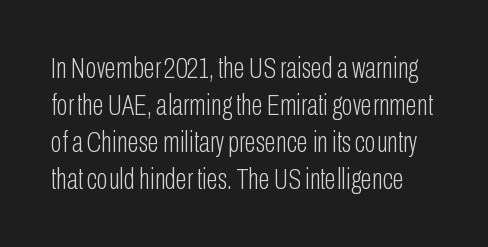
Examine the stroke ends and you'll find no serifs. Stroke mass is kept to a normal reading level or below. Designer's note — italics off, roman on. Nothing unusual about the tracking: characters are spaced as the font intends.
